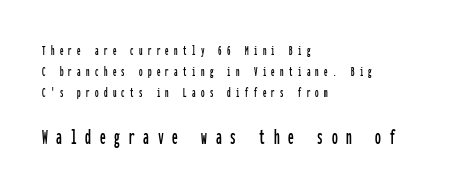
The image shows 23 px text type, upright; set left-aligned, normal line spacing (1.51x), unusually wide letter spacing (+0.38 em), not underlined; the second (bottom) block is 1.64x larger.
